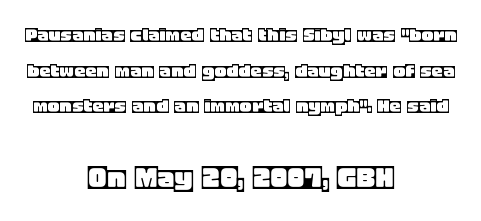
Q: Is the text italic (slanted)? A: No, it is upright.
Q: Is the text underlined? A: No.
Q: How is the paragraph aligned? A: Centered.
Q: Is the spacing between letters normal or unusually wide? A: Normal.
Q: Is the spacing between lines tight, normal or loose? A: Normal.
Q: Which block of text is set in a larger size, the first (top) or the second (bottom)? A: The second (bottom) one.
Q: Width (condensed, normal, or wide)? A: Normal.
Q: x-height? A: Large.
Q: Monospaced? A: No.
